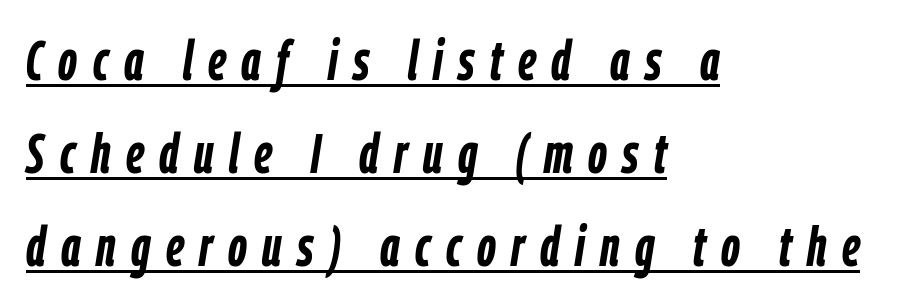
Q: Is the text bold? A: Yes.
Q: Is the text italic (slanted)? A: Yes, it leans right by about 9 degrees.
Q: Is the text underlined? A: Yes.
Q: How is the paragraph aligned? A: Left-aligned.
Q: Is the spacing between letters normal or unusually wide? A: Unusually wide.
Q: Is the spacing between lines tight, normal or loose? A: Normal.
Q: Width (condensed, normal, or wide)? A: Condensed.
Q: Stroke contrast? A: Low.
Q: x-height? A: Medium.
Q: Monospaced? A: No.
